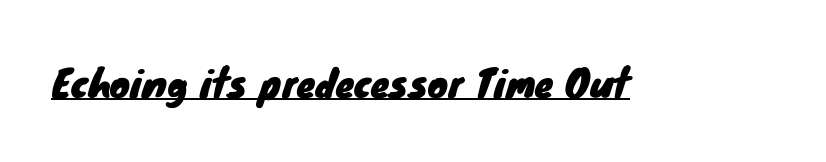
The image shows 38 px sans-serif type; set normal letter spacing, underlined; low stroke contrast and a small x-height.
